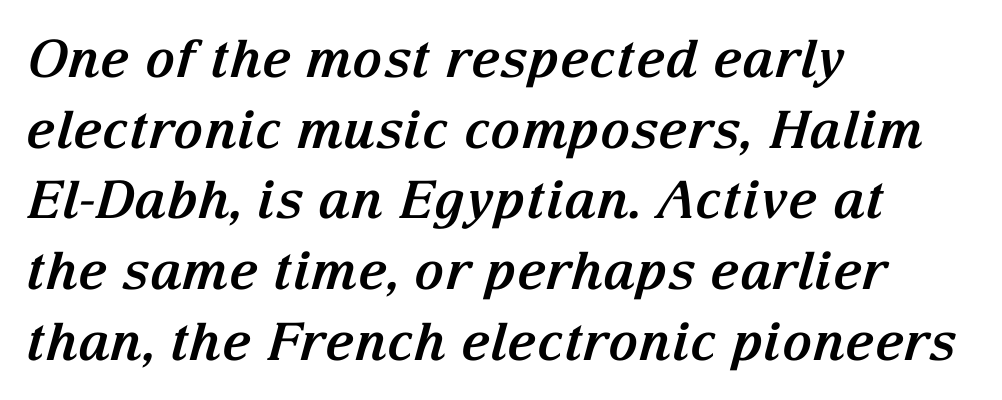
The image shows 52 px bold serif type, italic (leaning right); set left-aligned, normal line spacing (1.36x), normal letter spacing, not underlined; medium stroke contrast and a medium x-height.
